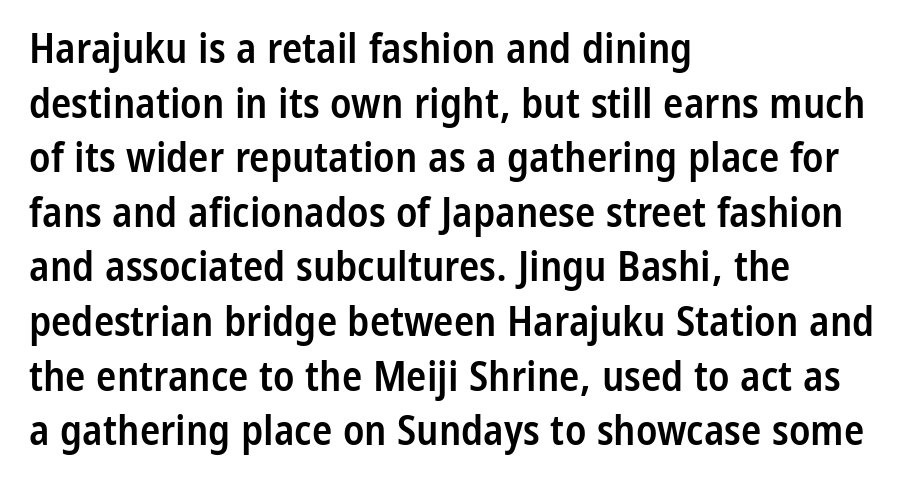
Q: Is the text bold? A: Semi-bold.
Q: Is the text italic (slanted)? A: No, it is upright.
Q: Is the typeface a serif or a sans-serif typeface? A: Sans-serif.
Q: Is the text underlined? A: No.
Q: How is the paragraph aligned? A: Left-aligned.
Q: Is the spacing between letters normal or unusually wide? A: Normal.
Q: Is the spacing between lines tight, normal or loose? A: Normal.
Q: Width (condensed, normal, or wide)? A: Condensed.
Q: Stroke contrast? A: Low.
Q: x-height? A: Medium.
Q: Monospaced? A: No.
